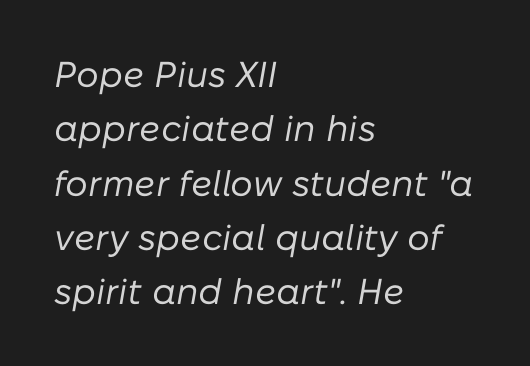
The image shows 36 px regular-weight type, italic (leaning right); set left-aligned, normal line spacing (1.51x), normal letter spacing, not underlined; low stroke contrast and a medium x-height.
